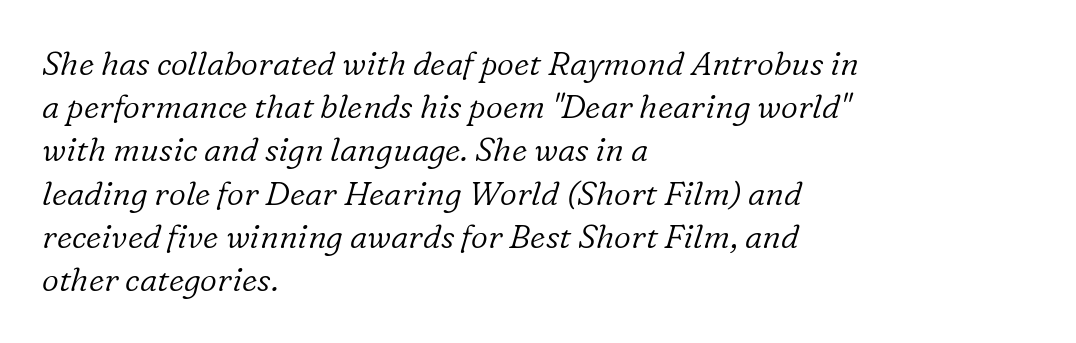
The image shows 33 px light serif type, italic (leaning right); set left-aligned, normal line spacing (1.31x), normal letter spacing, not underlined; low stroke contrast and a medium x-height.
